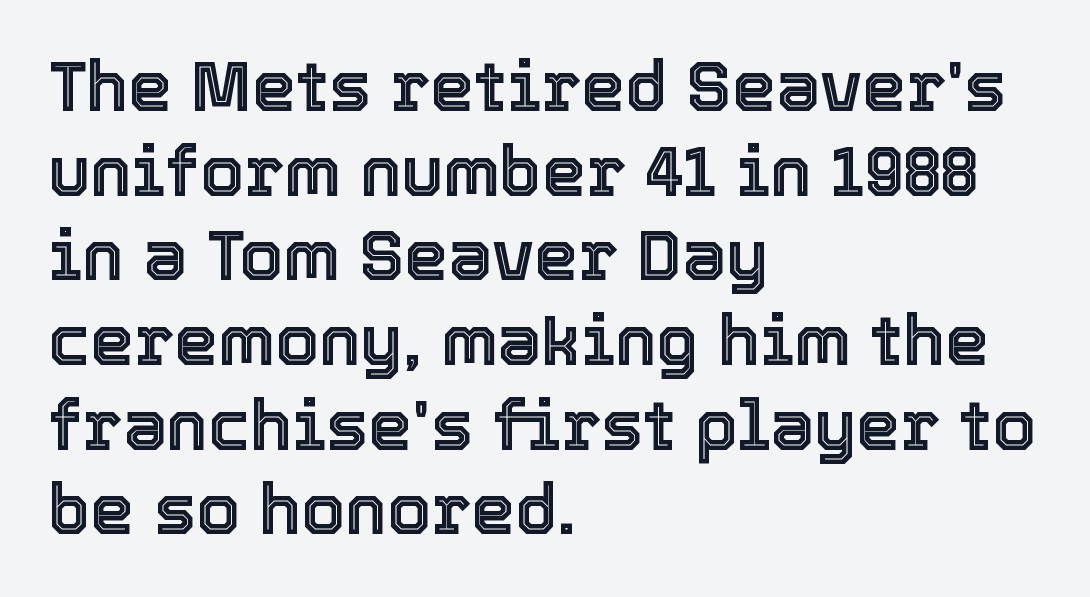
Left-aligned paragraph, ragged on the right. The axis of the letterforms is exactly vertical. Varying glyph widths throughout — classic text-font behaviour. Has an underline been added? It has not. There is no visible air inserted between adjacent glyphs.
